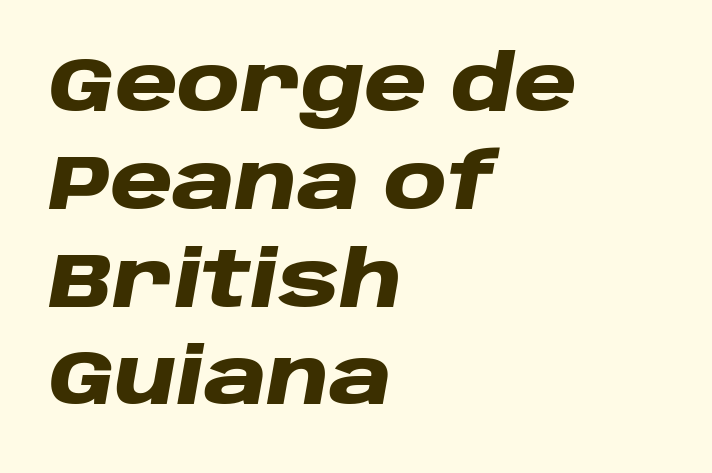
The image shows 77 px heavy, wide type, italic (leaning right); set left-aligned, normal line spacing (1.27x), normal letter spacing, not underlined; low stroke contrast and a large x-height.
